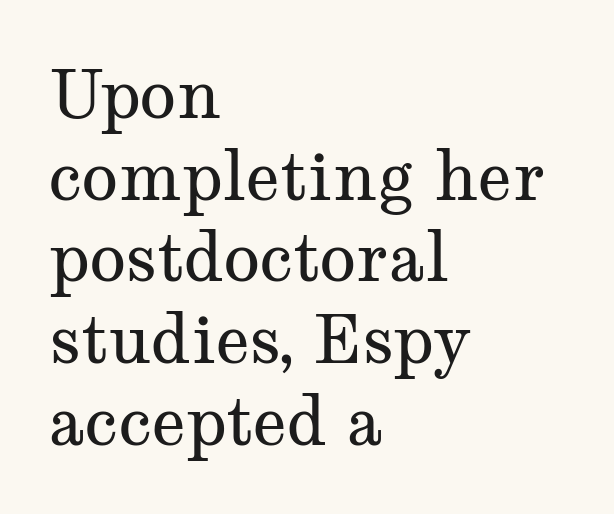
The image shows 67 px regular-weight, wide serif type, upright; set left-aligned, line spacing 1.22x, normal letter spacing, not underlined; medium stroke contrast and a medium x-height.
